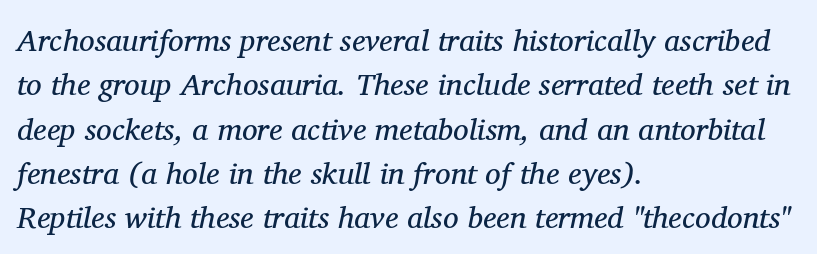
Glyph-to-glyph distance matches everyday printed text. Observe the serifs anchoring each vertical stroke in this sample. One glance says typical: line gaps are just what's usual. Typeset ragged right — the left edge is the straight one. The letters advance in unequal steps, a hallmark of proportional type. This is not heavy type; no bold has been used.
